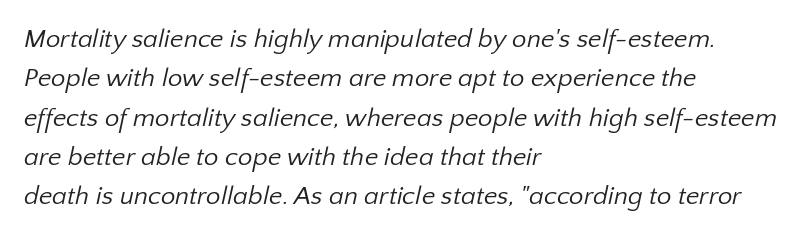
Q: Is the text bold? A: No.
Q: Is the text underlined? A: No.
Q: How is the paragraph aligned? A: Left-aligned.
Q: Is the spacing between letters normal or unusually wide? A: Normal.
Q: Is the spacing between lines tight, normal or loose? A: Normal.
